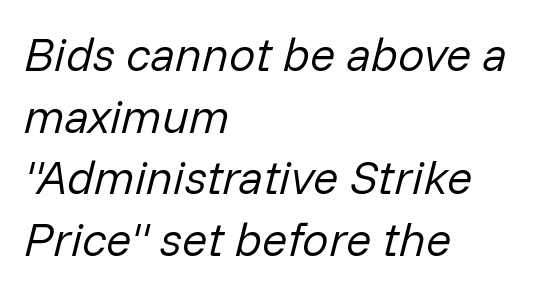
{"italic": "yes", "lean": "right", "slant_degrees": 14, "bold": "no", "weight": "regular", "width": "normal", "stroke_contrast": "low", "x_height": "medium", "monospaced": "no", "underline": "no", "align": "left", "line_spacing": "normal", "line_spacing_ratio": 1.31, "letter_spacing": "normal", "letter_spacing_em": 0.0, "glyph_px": 47}
